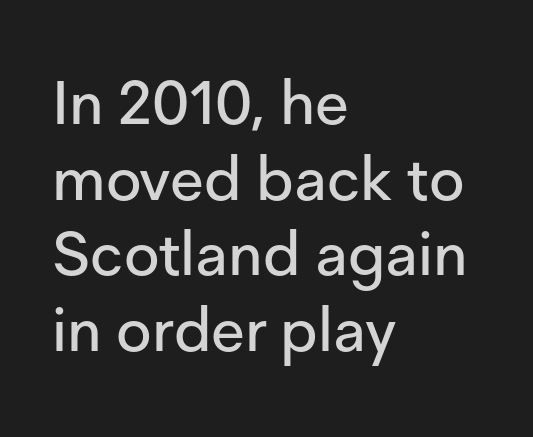
The image shows 61 px sans-serif type, upright; set left-aligned, line spacing 1.24x, normal letter spacing, not underlined; low stroke contrast and a medium x-height.
